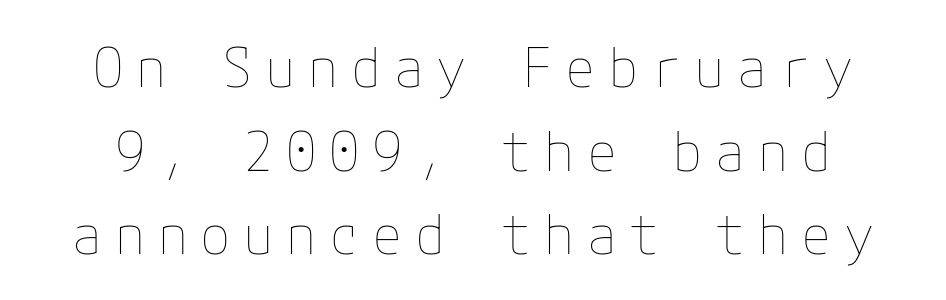
{"italic": "no", "bold": "no", "weight": "thin", "width": "normal", "stroke_contrast": "low", "x_height": "medium", "underline": "no", "line_spacing": "normal", "line_spacing_ratio": 1.52, "letter_spacing": "wide", "letter_spacing_em": 0.23, "glyph_px": 55}
